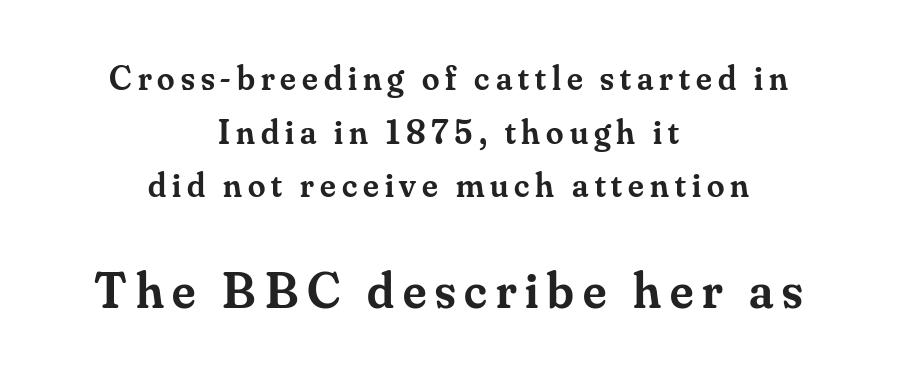
{"serif": "yes", "italic": "no", "bold": "semi", "weight": "semibold", "width": "normal", "stroke_contrast": "medium", "x_height": "small", "monospaced": "no", "underline": "no", "align": "center", "line_spacing": "normal", "line_spacing_ratio": 1.53, "larger_block": "second", "size_ratio": 1.49, "glyph_px": 52}
